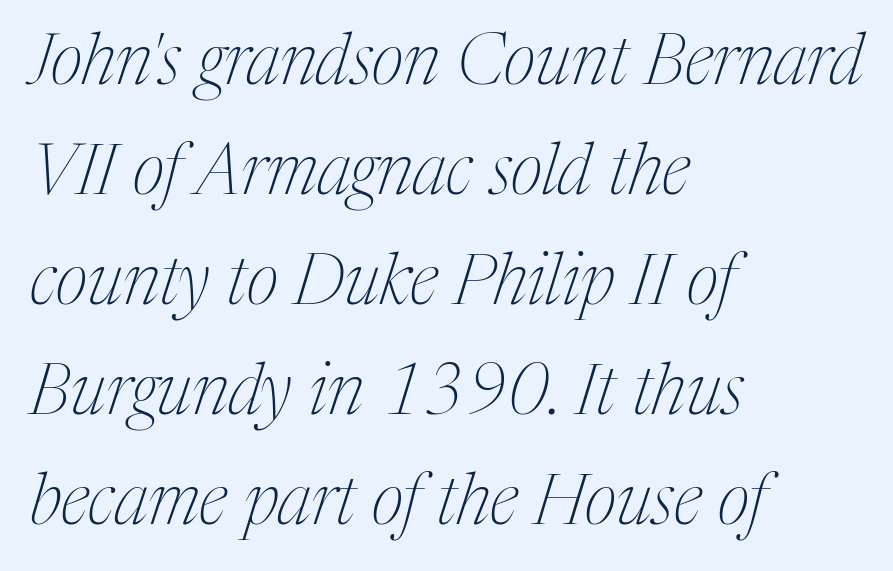
This block has exactly the height ordinary leading produces. Caption: face not bold, strokes unweighted. An italicized treatment has been applied to the whole sample. Spacing verdict: proportional, widths tailored to each character.
